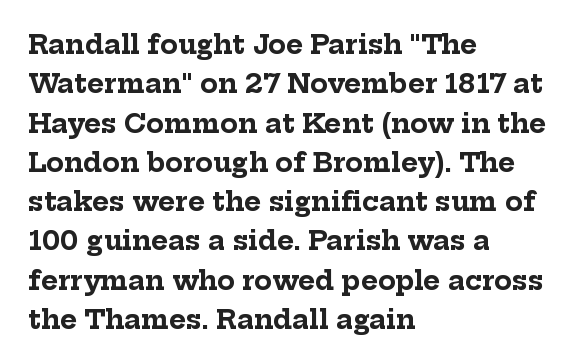
Typeset ragged right — the left edge is the straight one. The passage shown is not underscored anywhere. The lettering stays uniformly vertical, giving the passage a roman look. Short note: letters normally spaced.
